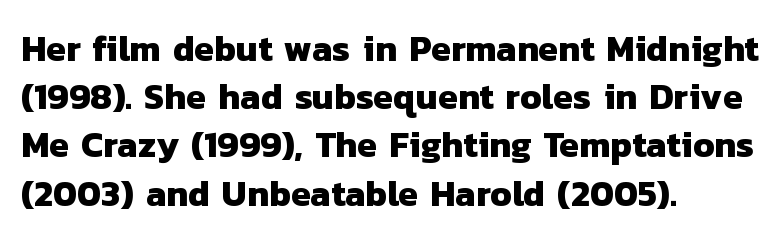
Q: Is the text bold? A: Yes.
Q: Is the typeface a serif or a sans-serif typeface? A: Sans-serif.
Q: Is the text underlined? A: No.
Q: How is the paragraph aligned? A: Left-aligned.
Q: Is the spacing between letters normal or unusually wide? A: Normal.
Q: Is the spacing between lines tight, normal or loose? A: Normal.
Q: Width (condensed, normal, or wide)? A: Normal.
Q: Stroke contrast? A: Low.
Q: x-height? A: Medium.
Q: Monospaced? A: No.
